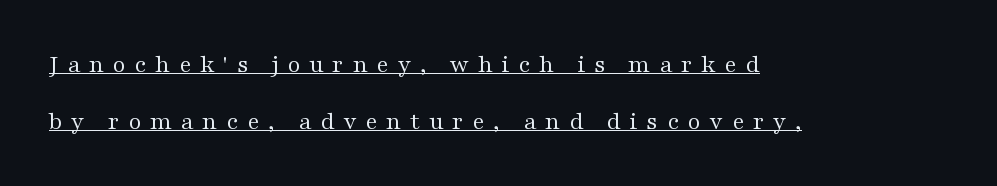
{"italic": "no", "bold": "no", "underline": "yes", "align": "left", "line_spacing": "loose", "line_spacing_ratio": 2.28, "letter_spacing": "wide", "letter_spacing_em": 0.35, "glyph_px": 25}
